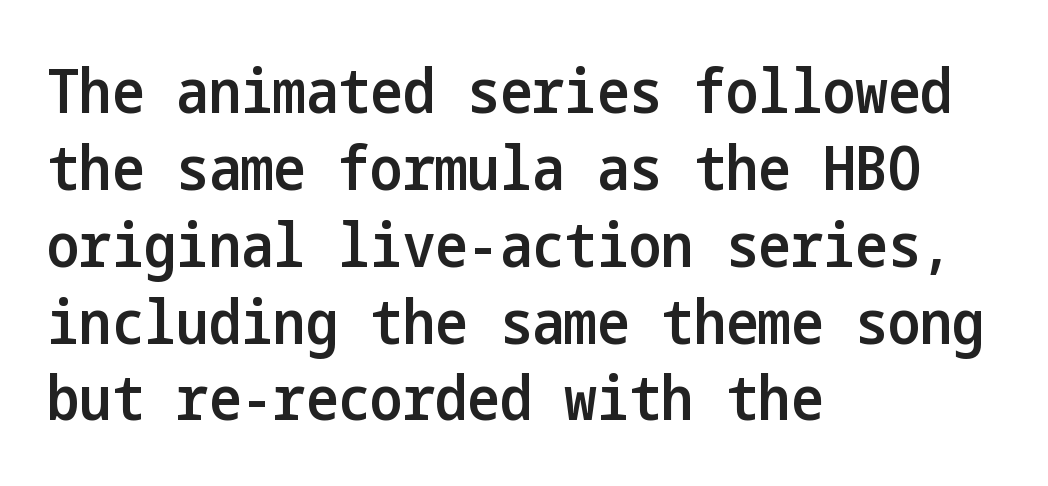
Nothing sits at the stroke ends, so this counts as sans-serif. Rendered with straight, roman letterforms. Words float on clear page, feet unadorned. Strokes here are thickened, but only to semibold level. The setting favours the left margin, as ordinary paragraphs usually do. The leading is moderate, giving the passage an even texture.
